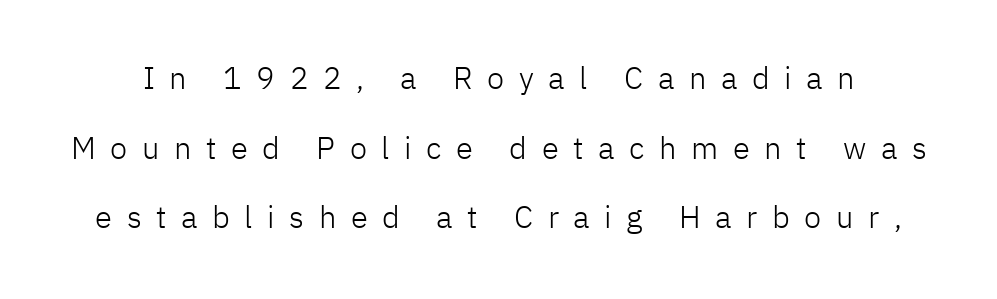
Note: no serifs on the glyphs. Think of a printed novel: that variable character pitch is what you see here. This sample trades compactness for vertical openness between lines. Short note: letters widely spaced. Posture: upright roman.
